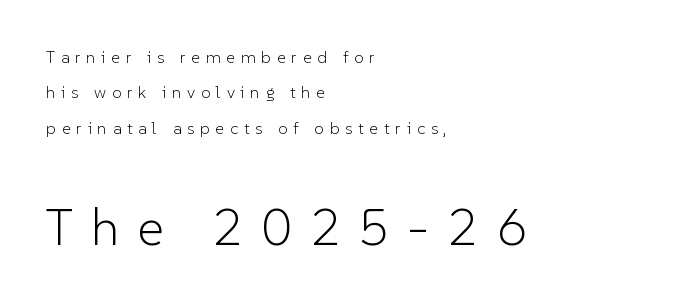
Q: Is the text bold? A: No.
Q: Is the text italic (slanted)? A: No, it is upright.
Q: Is the typeface a serif or a sans-serif typeface? A: Sans-serif.
Q: Is the text underlined? A: No.
Q: How is the paragraph aligned? A: Left-aligned.
Q: Is the spacing between letters normal or unusually wide? A: Unusually wide.
Q: Is the spacing between lines tight, normal or loose? A: Loose.
Q: Which block of text is set in a larger size, the first (top) or the second (bottom)? A: The second (bottom) one.
Q: Width (condensed, normal, or wide)? A: Normal.
Q: Stroke contrast? A: Low.
Q: x-height? A: Medium.
Q: Monospaced? A: No.
